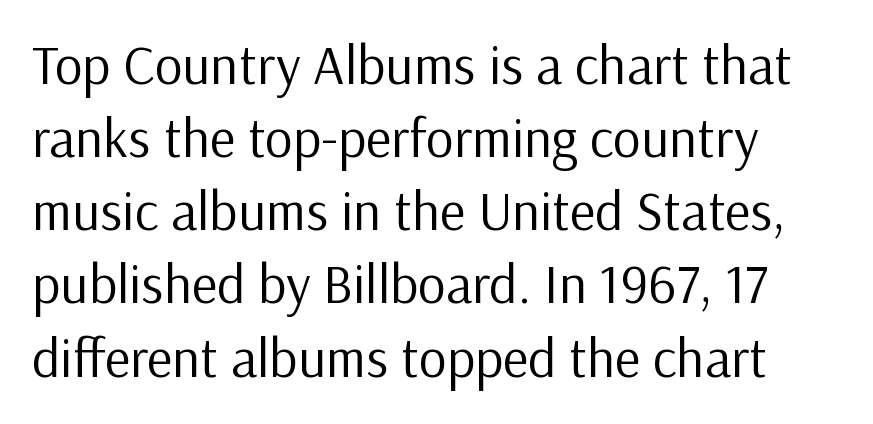
Line beginnings align vertically; line endings do not. The letters stand upright; this is a roman face. Regarding serifs, this sample does without them. The gap between lines stays unmarked. Each word holds together tightly as a unit, with standard inter-letter gaps.
